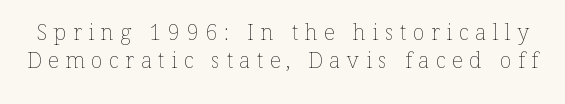
Quick note: underline off. Each word looks stretched out because of the extra space between its letters. Reading down the column, the eye jumps a familiar distance to each next line. The letters look calm and open, with moderate or lighter stems. The lettering stays uniformly vertical, giving the passage a roman look.
